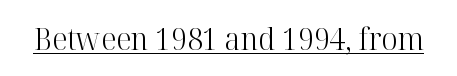
Q: Is the text bold? A: No.
Q: Is the text italic (slanted)? A: No, it is upright.
Q: Is the typeface a serif or a sans-serif typeface? A: Serif.
Q: Is the text underlined? A: Yes.
Q: Is the spacing between letters normal or unusually wide? A: Normal.
Q: Width (condensed, normal, or wide)? A: Normal.
Q: Stroke contrast? A: High.
Q: x-height? A: Medium.
Q: Monospaced? A: No.
